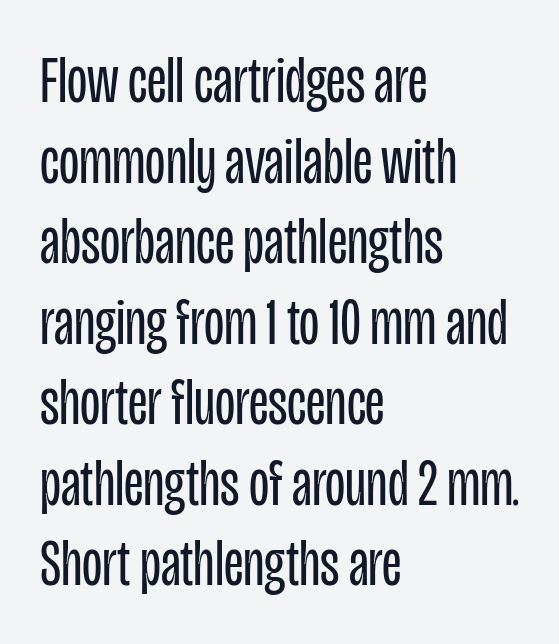
The image shows 66 px regular-weight, condensed sans-serif type, upright; set left-aligned, line spacing 1.22x, normal letter spacing, not underlined; low stroke contrast and a large x-height.
